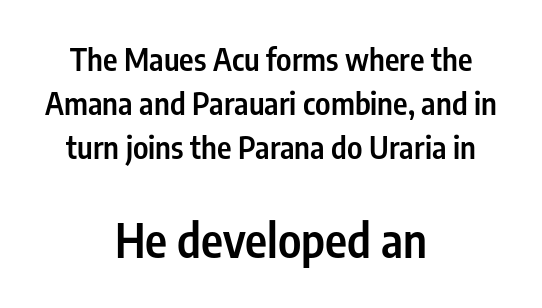
The image shows 47 px semibold, condensed sans-serif type, upright; set centered, normal line spacing (1.42x), normal letter spacing, not underlined; the second (bottom) block is 1.52x larger; low stroke contrast and a medium x-height.
